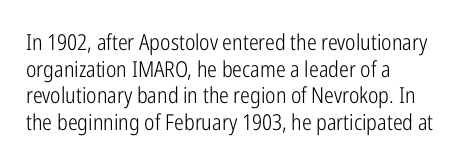
{"italic": "no", "bold": "no", "underline": "no", "align": "left", "line_spacing_ratio": 1.21, "letter_spacing": "normal", "letter_spacing_em": 0.0, "glyph_px": 22}
